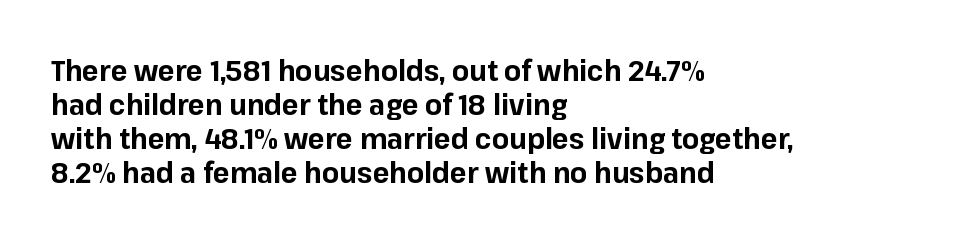
Proportional: the letters do not fall into vertical columns. The type sits square on the baseline with zero lean. Reading down the block, your eye returns to a fixed left position each line. Just letters on the line, the space beneath them empty. Nobody touched the tracking dial on this one.
